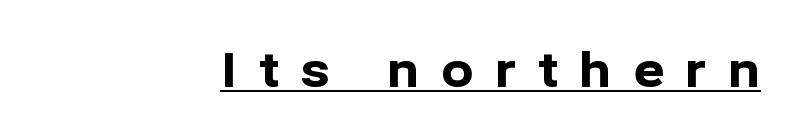
Q: Is the text bold? A: Yes.
Q: Is the text italic (slanted)? A: No, it is upright.
Q: Is the typeface a serif or a sans-serif typeface? A: Sans-serif.
Q: Is the text underlined? A: Yes.
Q: How is the paragraph aligned? A: Right-aligned.
Q: Is the spacing between letters normal or unusually wide? A: Unusually wide.
Q: Width (condensed, normal, or wide)? A: Normal.
Q: Stroke contrast? A: Low.
Q: x-height? A: Medium.
Q: Monospaced? A: No.
